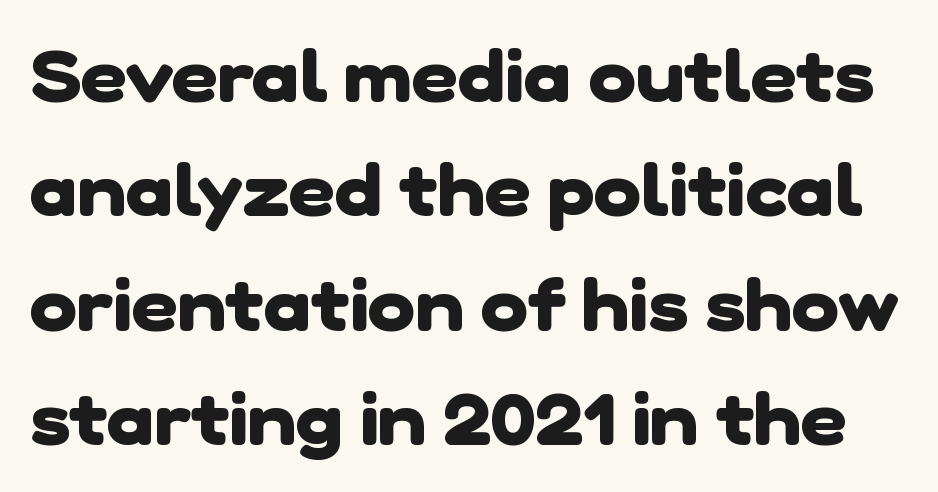
Q: Is the text bold? A: Yes.
Q: Is the typeface a serif or a sans-serif typeface? A: Sans-serif.
Q: Is the text underlined? A: No.
Q: Is the spacing between letters normal or unusually wide? A: Normal.
Q: Is the spacing between lines tight, normal or loose? A: Normal.
Q: Width (condensed, normal, or wide)? A: Normal.
Q: Stroke contrast? A: Low.
Q: x-height? A: Medium.
Q: Monospaced? A: No.
